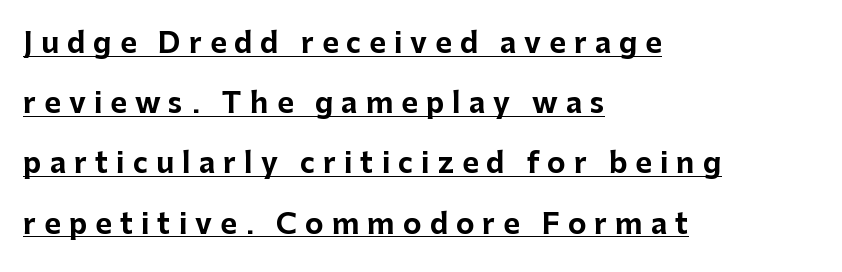
Unlike a traditional serif, this face leaves its strokes unadorned. The letters stand upright; this is a roman face. Notice how the passage keeps a crisp vertical edge on the left only. The rendering uses natural spacing where letterforms have individual widths. The space between consecutive lines is lavish.
